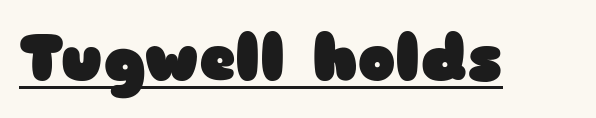
The image shows 63 px heavy, wide sans-serif type, upright; set normal letter spacing, underlined; low stroke contrast and a medium x-height.
